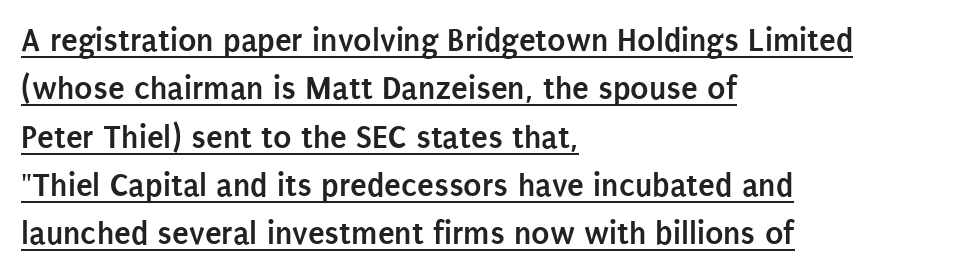
{"serif": "no", "italic": "no", "bold": "yes", "weight": "semibold", "width": "condensed", "stroke_contrast": "low", "x_height": "large", "monospaced": "no", "underline": "yes", "align": "left", "line_spacing": "normal", "line_spacing_ratio": 1.42, "letter_spacing": "normal", "letter_spacing_em": 0.0, "glyph_px": 34}
